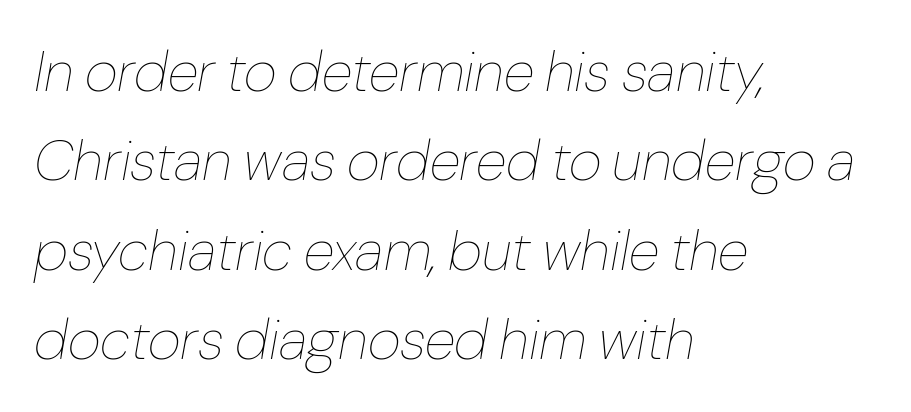
Notice how the passage keeps a crisp vertical edge on the left only. Each letter keeps its own natural width here, so spacing adapts to shape. This is oblique type, the kind used for emphasis or titles. Honestly, the letter spacing is just normal — you wouldn't notice it. Weight class: somewhere from thin through regular. The rows are spaced the way most documents space them.
